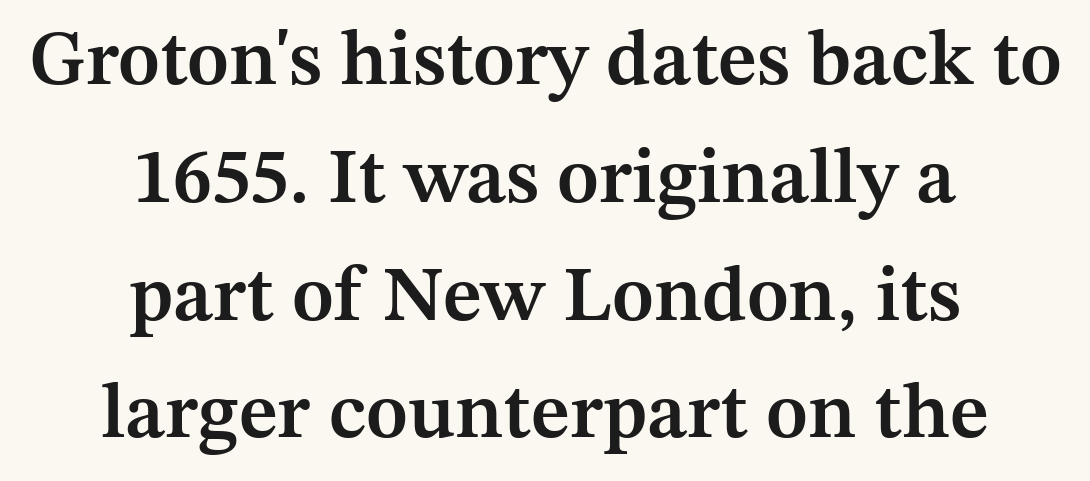
{"serif": "yes", "italic": "no", "bold": "semi", "weight": "semibold", "width": "normal", "stroke_contrast": "medium", "x_height": "medium", "monospaced": "no", "underline": "no", "align": "center", "line_spacing": "normal", "line_spacing_ratio": 1.51, "letter_spacing": "normal", "letter_spacing_em": 0.0, "glyph_px": 78}
